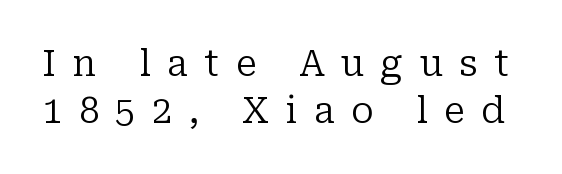
Q: Is the text bold? A: No.
Q: Is the text italic (slanted)? A: No, it is upright.
Q: Is the typeface a serif or a sans-serif typeface? A: Serif.
Q: Is the text underlined? A: No.
Q: Is the spacing between letters normal or unusually wide? A: Unusually wide.
Q: Is the spacing between lines tight, normal or loose? A: Normal.
Q: Width (condensed, normal, or wide)? A: Normal.
Q: Stroke contrast? A: Low.
Q: x-height? A: Medium.
Q: Monospaced? A: No.
